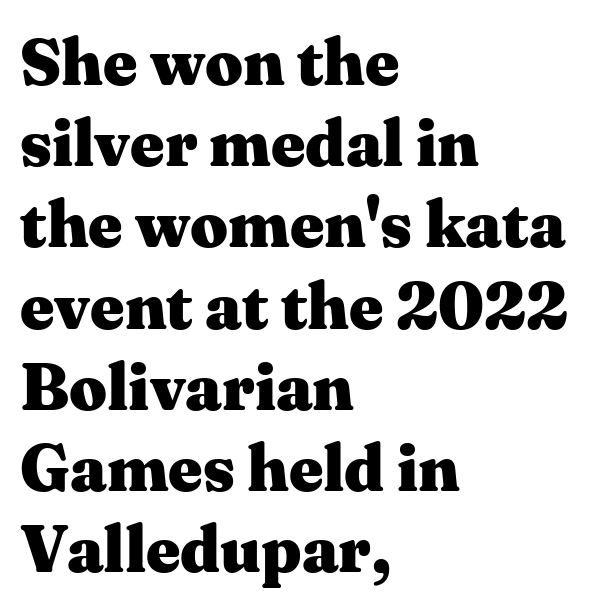
{"serif": "yes", "italic": "no", "bold": "yes", "weight": "heavy", "width": "wide", "stroke_contrast": "medium", "x_height": "medium", "monospaced": "no", "underline": "no", "align": "left", "line_spacing_ratio": 1.23, "letter_spacing": "normal", "letter_spacing_em": 0.0, "glyph_px": 66}
